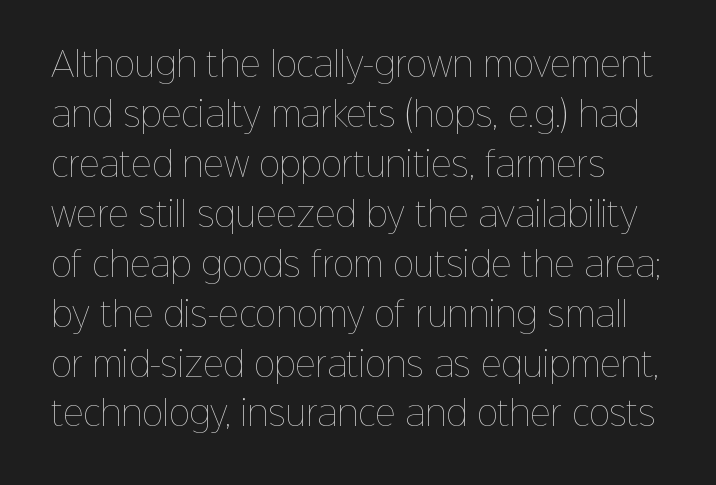
The image shows 32 px thin type, upright; set normal line spacing (1.56x), normal letter spacing, not underlined; low stroke contrast and a medium x-height.
